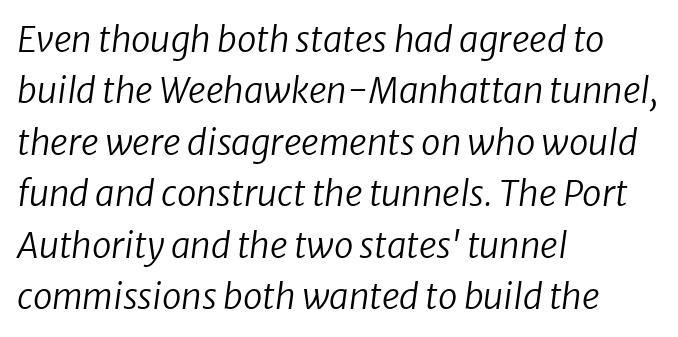
Heaviness? Minimal to ordinary, like unemphasized prose. Quick note: underline off. Regarding leading, the lines here are spaced in the standard way. These lines are set flush left with a ragged right edge. Slant detected: the letters are inclined.
